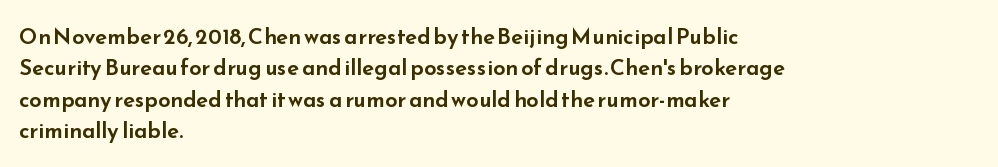
Q: Is the text italic (slanted)? A: No, it is upright.
Q: Is the text underlined? A: No.
Q: How is the paragraph aligned? A: Left-aligned.
Q: Is the spacing between letters normal or unusually wide? A: Normal.
Q: Is the spacing between lines tight, normal or loose? A: Normal.
